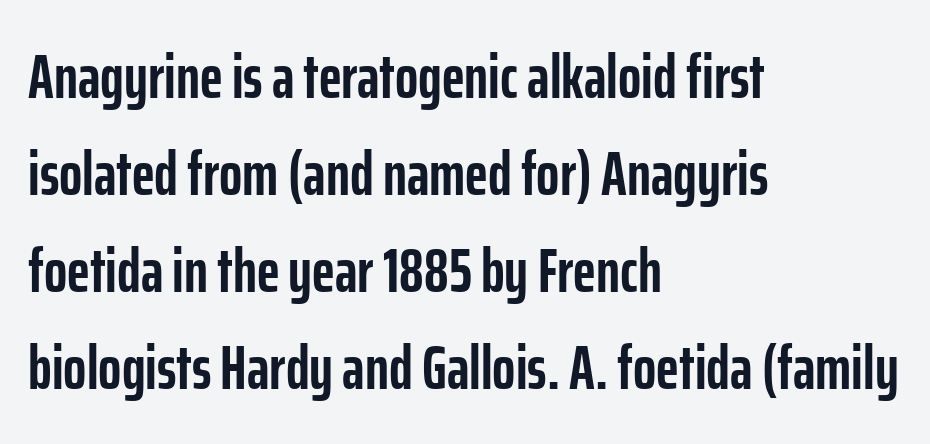
The image shows 61 px semibold, condensed sans-serif type, upright; set left-aligned, normal line spacing (1.59x), normal letter spacing, not underlined; low stroke contrast and a medium x-height.
